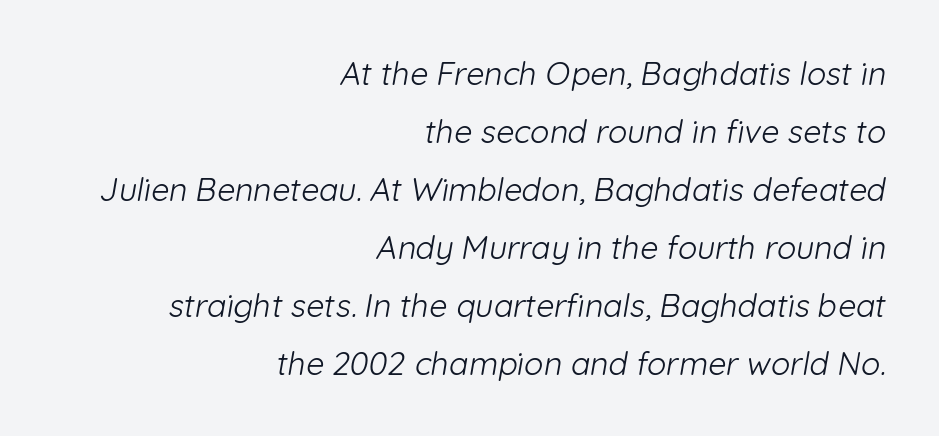
Note: no serifs on the glyphs. All the whitespace from short lines collects on the left. The horizontal fit of the characters is conventional and even. Stems and bowls with no extra thickness — not bold.
